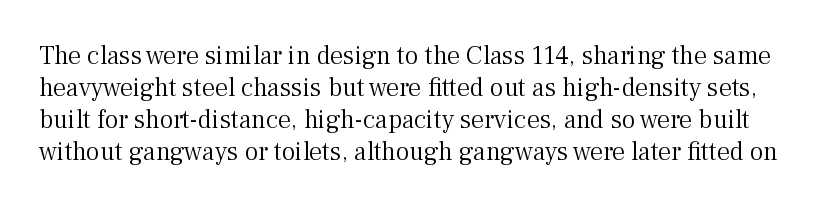
Think standard paragraph weight, or any step lighter than that. Only glyphs here, with clear space below each row. Is there any slant? The stems are plumb. Characters follow at the spacing the type designer built in.
